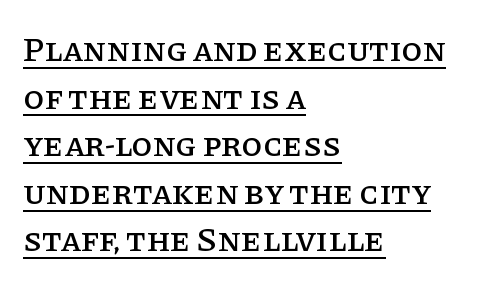
Q: Is the text italic (slanted)? A: No, it is upright.
Q: Is the typeface a serif or a sans-serif typeface? A: Serif.
Q: Is the text underlined? A: Yes.
Q: How is the paragraph aligned? A: Left-aligned.
Q: Is the spacing between letters normal or unusually wide? A: Normal.
Q: Is the spacing between lines tight, normal or loose? A: Normal.
Q: Width (condensed, normal, or wide)? A: Normal.
Q: Stroke contrast? A: Low.
Q: x-height? A: Large.
Q: Monospaced? A: No.
